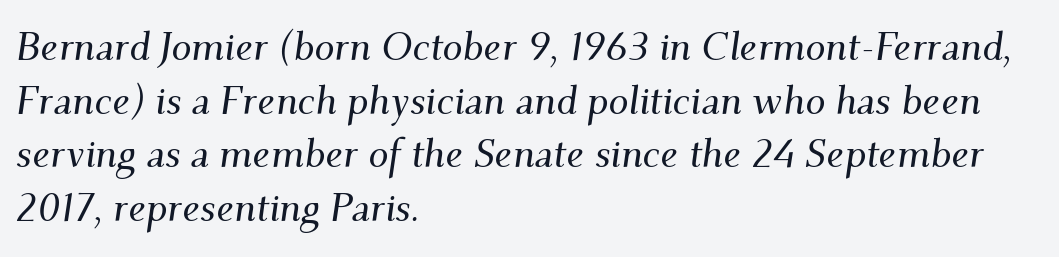
{"serif": "yes", "italic": "yes", "lean": "right", "slant_degrees": 9, "width": "normal", "stroke_contrast": "medium", "x_height": "small", "monospaced": "no", "underline": "no", "align": "left", "line_spacing": "normal", "line_spacing_ratio": 1.34, "letter_spacing": "normal", "letter_spacing_em": 0.0, "glyph_px": 40}
